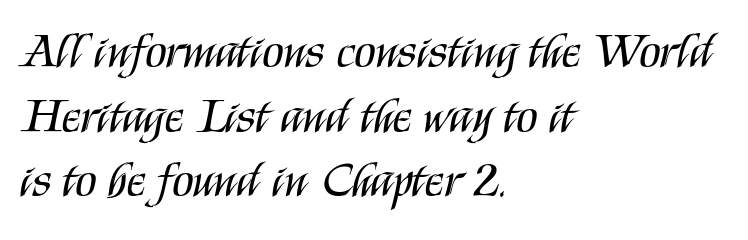
The image shows 49 px regular-weight, condensed sans-serif type; set left-aligned, normal line spacing (1.32x), normal letter spacing, not underlined; medium stroke contrast and a large x-height.
